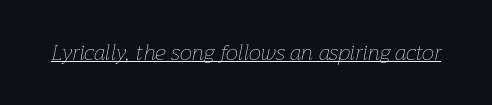
Underlining? Definitely there. When letters slant like this, we call the style italic. Words appear dense and cohesive because spacing is normal. Letters have the restrained weight of plain body copy at most.
